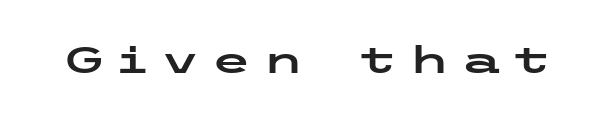
Q: Is the text italic (slanted)? A: No, it is upright.
Q: Is the typeface a serif or a sans-serif typeface? A: Sans-serif.
Q: Is the text underlined? A: No.
Q: Is the spacing between letters normal or unusually wide? A: Unusually wide.
Q: Width (condensed, normal, or wide)? A: Wide.
Q: Stroke contrast? A: Low.
Q: x-height? A: Medium.
